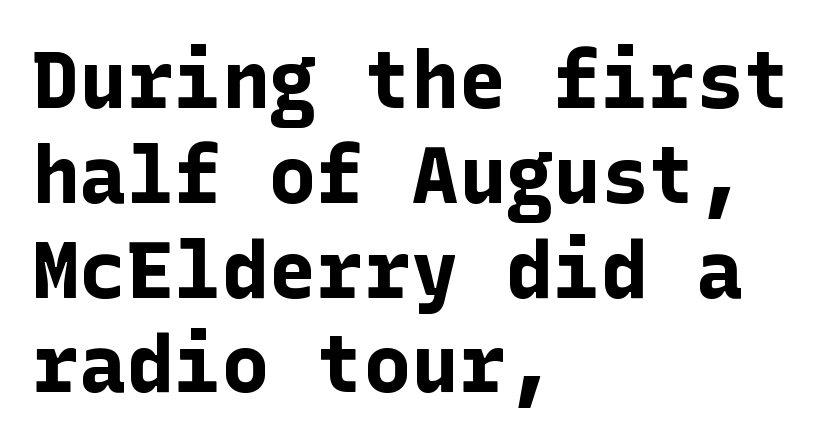
{"serif": "no", "italic": "no", "bold": "yes", "weight": "bold", "width": "normal", "stroke_contrast": "low", "x_height": "medium", "underline": "no", "align": "left", "line_spacing_ratio": 1.2, "letter_spacing": "normal", "letter_spacing_em": 0.0, "glyph_px": 79}
